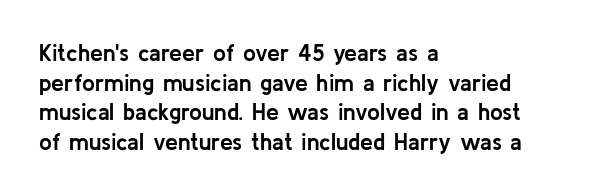
Q: Is the text bold? A: Yes.
Q: Is the text italic (slanted)? A: No, it is upright.
Q: Is the text underlined? A: No.
Q: How is the paragraph aligned? A: Left-aligned.
Q: Is the spacing between letters normal or unusually wide? A: Normal.
Q: Is the spacing between lines tight, normal or loose? A: Normal.
